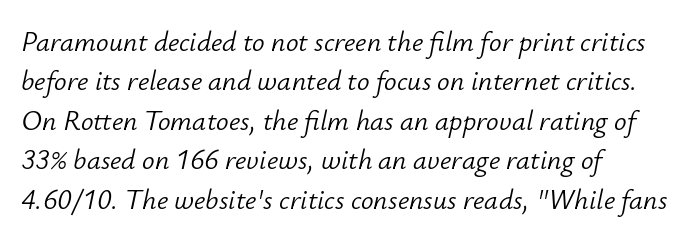
{"italic": "yes", "lean": "right", "slant_degrees": 12, "bold": "no", "weight": "light", "width": "normal", "stroke_contrast": "low", "x_height": "small", "monospaced": "no", "underline": "no", "align": "left", "line_spacing": "normal", "line_spacing_ratio": 1.41, "letter_spacing": "normal", "letter_spacing_em": 0.0, "glyph_px": 28}
